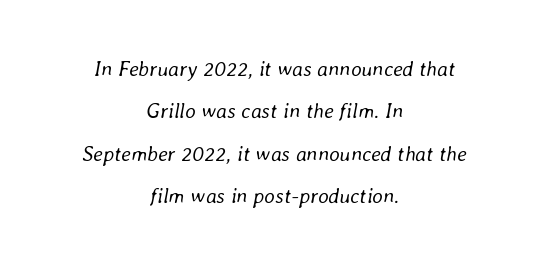
The image shows 21 px text type, italic (leaning right); set centered, loose line spacing (2.02x), normal letter spacing, not underlined.
